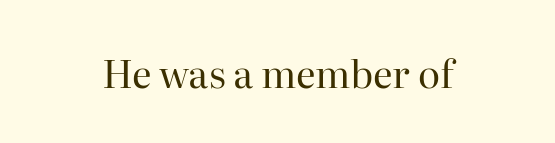
The text block is weighted toward neither margin, spreading evenly from the middle. Spacing verdict: proportional, widths tailored to each character. Ordinary non-slanted type is in use. You could call the tracking neutral — neither tight nor loose. The letters look calm and open, with moderate or lighter stems. Little horizontal feet cap the strokes, marking this as serif type.
